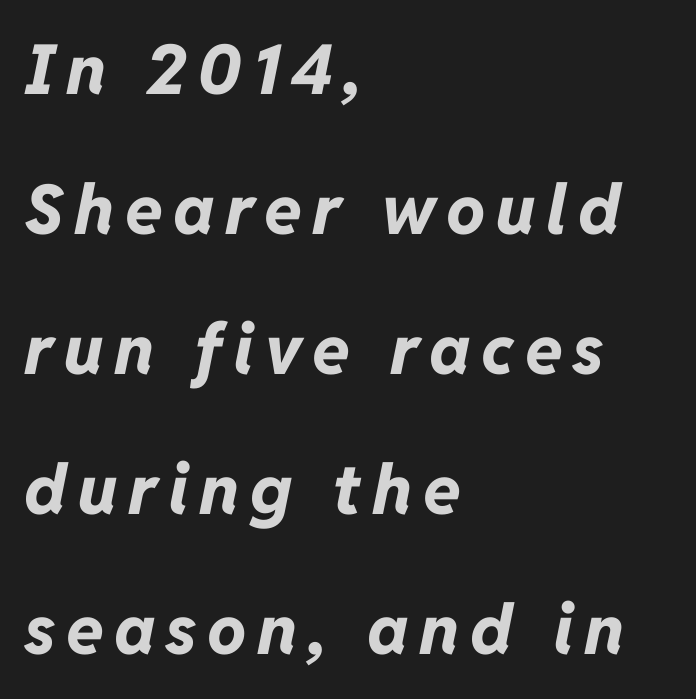
The image shows 69 px bold type, italic (leaning right); set left-aligned, loose line spacing (2.03x), not underlined; low stroke contrast and a medium x-height.
